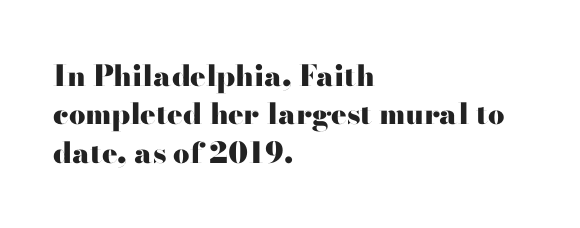
The typography opts for an upright posture over an oblique one. In terms of leading, this rendering sits right in the middle. These lines are composed in type with serifs. There is no visible air inserted between adjacent glyphs.
